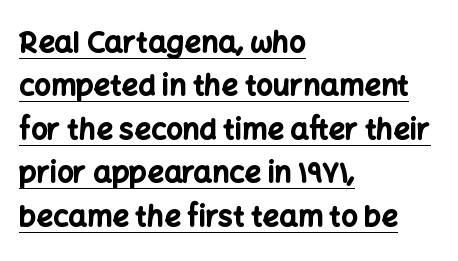
{"serif": "no", "italic": "no", "bold": "yes", "weight": "bold", "width": "normal", "stroke_contrast": "low", "x_height": "medium", "monospaced": "no", "underline": "yes", "align": "left", "line_spacing": "normal", "line_spacing_ratio": 1.5, "letter_spacing": "normal", "letter_spacing_em": 0.0, "glyph_px": 29}
